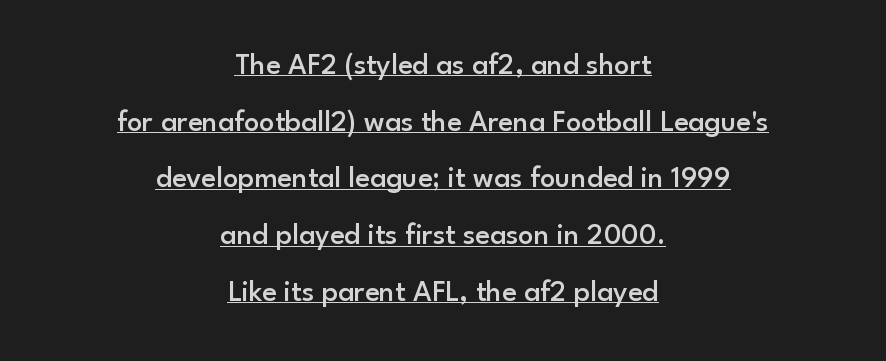
The image shows 30 px semibold sans-serif type, upright; set centered, line spacing 1.89x, normal letter spacing, underlined; low stroke contrast and a small x-height.
